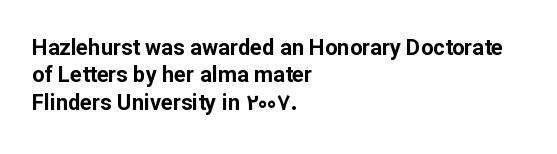
{"italic": "no", "bold": "yes", "underline": "no", "align": "left", "line_spacing": "normal", "line_spacing_ratio": 1.25, "letter_spacing": "normal", "letter_spacing_em": 0.0, "glyph_px": 22}
